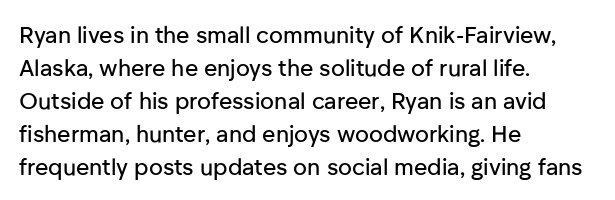
Q: Is the text italic (slanted)? A: No, it is upright.
Q: Is the text underlined? A: No.
Q: How is the paragraph aligned? A: Left-aligned.
Q: Is the spacing between letters normal or unusually wide? A: Normal.
Q: Is the spacing between lines tight, normal or loose? A: Normal.
